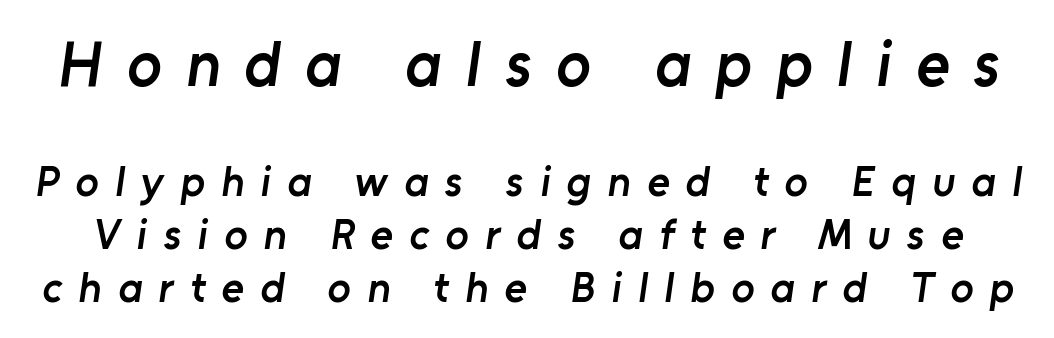
{"serif": "no", "bold": "semi", "weight": "semibold", "width": "normal", "stroke_contrast": "low", "x_height": "medium", "monospaced": "no", "underline": "no", "line_spacing_ratio": 1.23, "letter_spacing": "wide", "letter_spacing_em": 0.38, "larger_block": "first", "size_ratio": 1.49, "glyph_px": 64}
